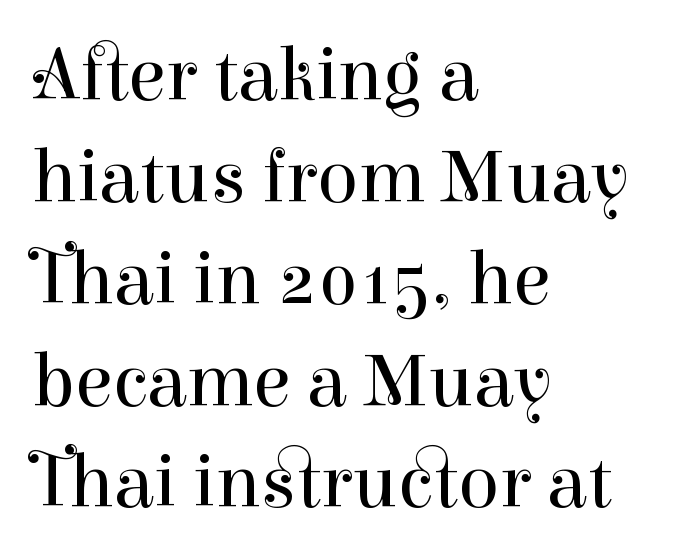
{"serif": "yes", "italic": "no", "bold": "no", "weight": "regular", "width": "normal", "stroke_contrast": "high", "x_height": "medium", "monospaced": "no", "underline": "no", "align": "left", "line_spacing": "normal", "line_spacing_ratio": 1.34, "letter_spacing": "normal", "letter_spacing_em": 0.0, "glyph_px": 76}
